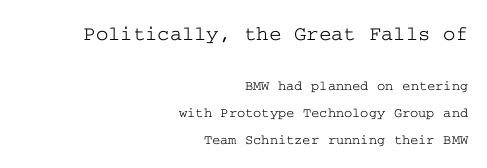
{"italic": "no", "underline": "no", "align": "right", "line_spacing": "loose", "line_spacing_ratio": 1.93, "letter_spacing": "normal", "letter_spacing_em": 0.0, "larger_block": "first", "size_ratio": 1.5, "glyph_px": 21}
